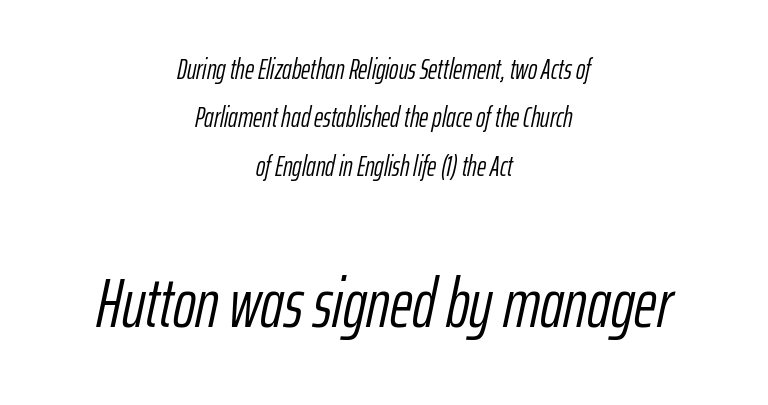
{"italic": "yes", "lean": "right", "slant_degrees": 12, "bold": "no", "weight": "light", "width": "condensed", "stroke_contrast": "low", "x_height": "medium", "monospaced": "no", "underline": "no", "align": "center", "line_spacing_ratio": 1.73, "letter_spacing": "normal", "letter_spacing_em": 0.0, "larger_block": "second", "size_ratio": 2.46, "glyph_px": 69}
